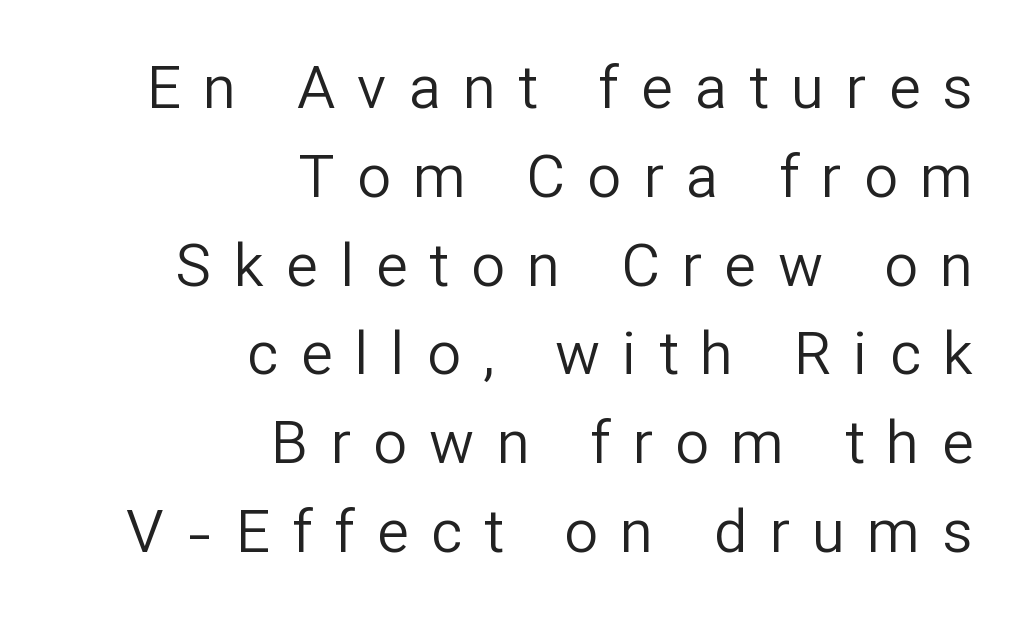
Q: Is the text bold? A: No.
Q: Is the text italic (slanted)? A: No, it is upright.
Q: Is the typeface a serif or a sans-serif typeface? A: Sans-serif.
Q: Is the text underlined? A: No.
Q: How is the paragraph aligned? A: Right-aligned.
Q: Is the spacing between letters normal or unusually wide? A: Unusually wide.
Q: Is the spacing between lines tight, normal or loose? A: Normal.
Q: Width (condensed, normal, or wide)? A: Normal.
Q: Stroke contrast? A: Low.
Q: x-height? A: Medium.
Q: Monospaced? A: No.
